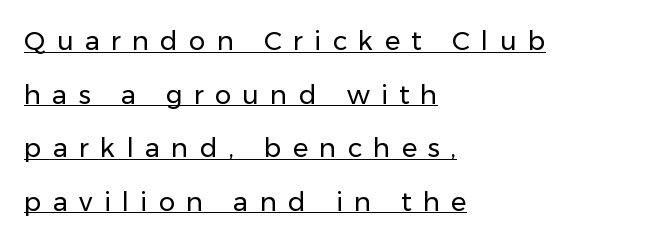
Q: Is the text bold? A: No.
Q: Is the text italic (slanted)? A: No, it is upright.
Q: Is the text underlined? A: Yes.
Q: How is the paragraph aligned? A: Left-aligned.
Q: Is the spacing between letters normal or unusually wide? A: Unusually wide.
Q: Is the spacing between lines tight, normal or loose? A: Loose.
